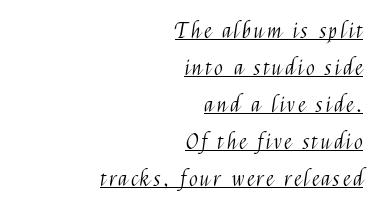
{"bold": "no", "underline": "yes", "align": "right", "line_spacing": "normal", "line_spacing_ratio": 1.68, "glyph_px": 22}
